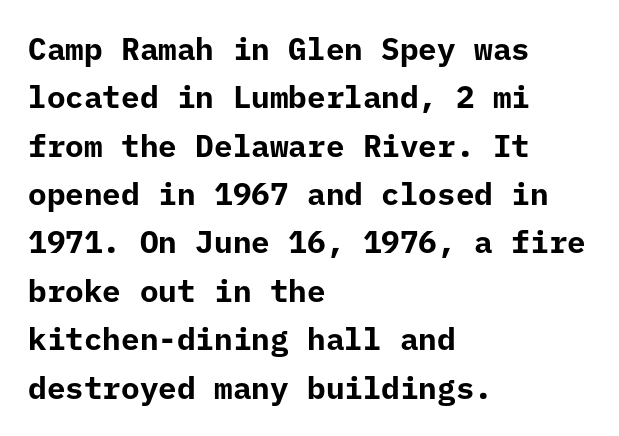
{"serif": "no", "italic": "no", "bold": "yes", "weight": "bold", "width": "normal", "stroke_contrast": "low", "x_height": "medium", "monospaced": "yes", "underline": "no", "align": "left", "line_spacing": "normal", "line_spacing_ratio": 1.56, "letter_spacing": "normal", "letter_spacing_em": 0.0, "glyph_px": 31}
